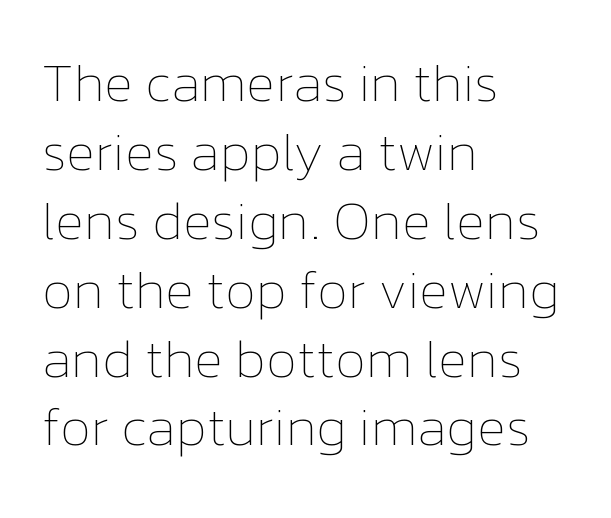
{"italic": "no", "bold": "no", "weight": "thin", "width": "normal", "stroke_contrast": "low", "x_height": "medium", "monospaced": "no", "underline": "no", "align": "left", "line_spacing": "normal", "line_spacing_ratio": 1.3, "letter_spacing": "normal", "letter_spacing_em": 0.0, "glyph_px": 53}
